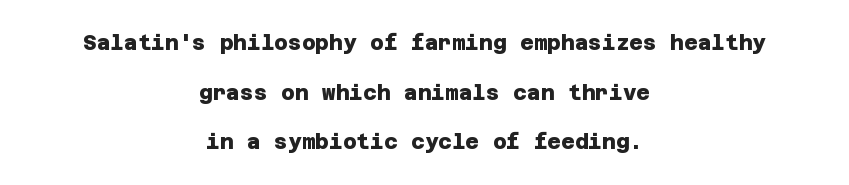
Weight check: bold — yes, fully. What stands out about the letter spacing? Nothing — it is the standard amount. Each new line begins a long way beneath the previous one. Each line is balanced around a shared central axis. Lines of text with bare space underneath.
